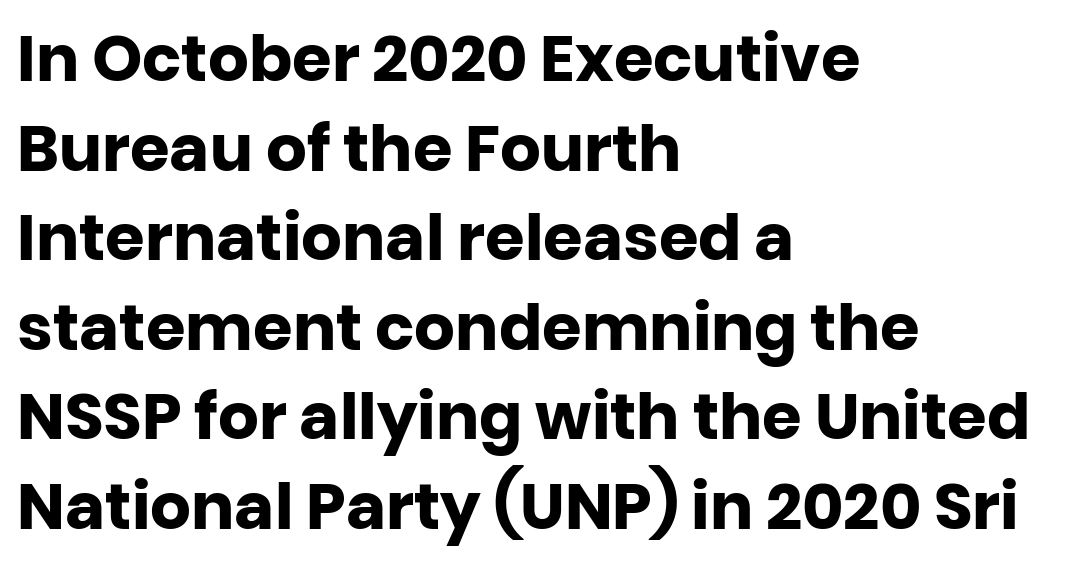
Q: Is the text bold? A: Yes.
Q: Is the text italic (slanted)? A: No, it is upright.
Q: Is the typeface a serif or a sans-serif typeface? A: Sans-serif.
Q: Is the text underlined? A: No.
Q: How is the paragraph aligned? A: Left-aligned.
Q: Is the spacing between letters normal or unusually wide? A: Normal.
Q: Is the spacing between lines tight, normal or loose? A: Normal.
Q: Width (condensed, normal, or wide)? A: Normal.
Q: Stroke contrast? A: Low.
Q: x-height? A: Large.
Q: Monospaced? A: No.
